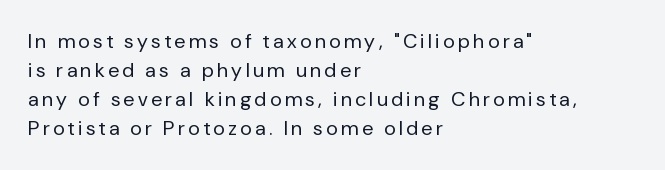
{"italic": "no", "bold": "no", "underline": "no", "align": "left", "line_spacing": "normal", "line_spacing_ratio": 1.45, "glyph_px": 20}
